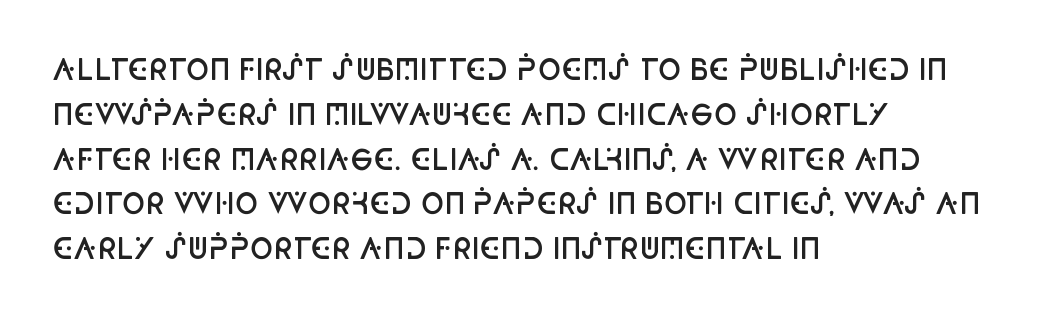
The image shows 28 px semibold, condensed sans-serif type, upright; set left-aligned, normal line spacing (1.6x), normal letter spacing, not underlined; low stroke contrast and a large x-height.
